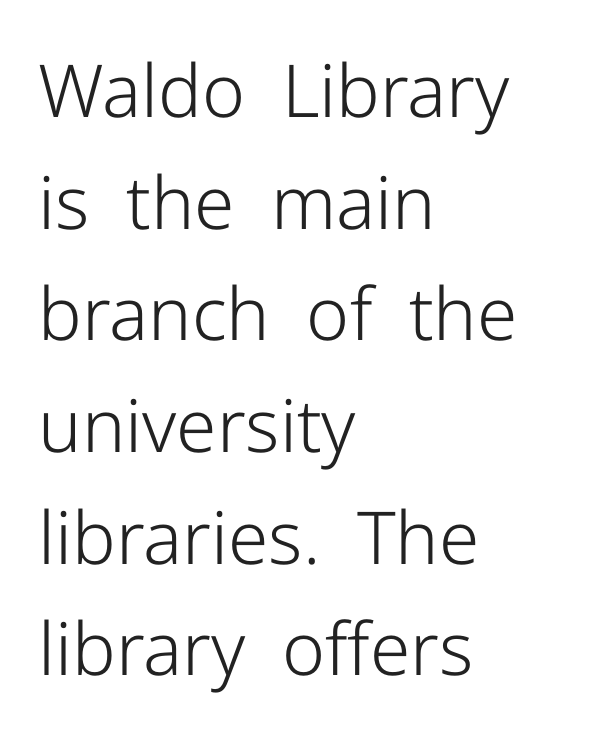
The image shows 73 px light sans-serif type, upright; set left-aligned, normal line spacing (1.53x), normal letter spacing, not underlined; low stroke contrast and a medium x-height.
